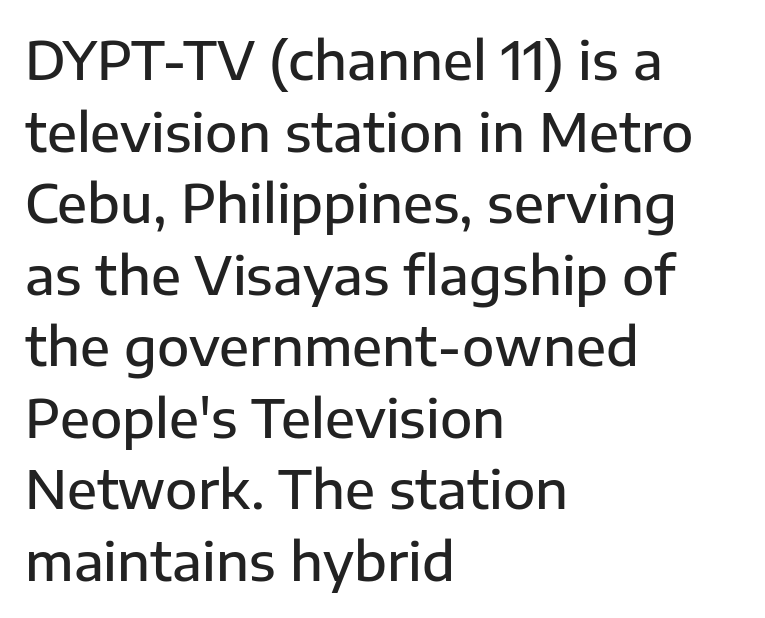
The image shows 53 px semibold sans-serif type, upright; set left-aligned, normal line spacing (1.35x), normal letter spacing, not underlined; low stroke contrast and a medium x-height.
